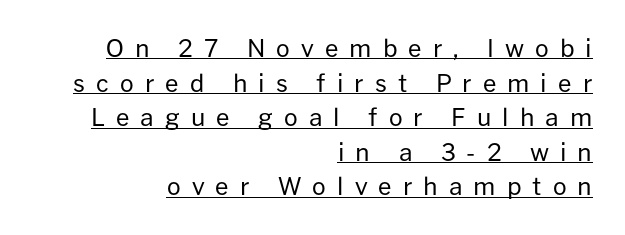
The image shows 24 px text type, upright; set right-aligned, normal line spacing (1.44x), unusually wide letter spacing (+0.46 em), underlined.
